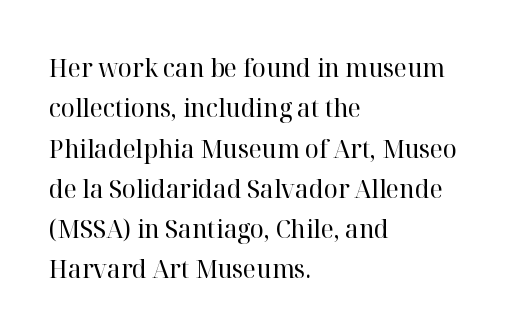
Q: Is the text bold? A: No.
Q: Is the text italic (slanted)? A: No, it is upright.
Q: Is the text underlined? A: No.
Q: How is the paragraph aligned? A: Left-aligned.
Q: Is the spacing between letters normal or unusually wide? A: Normal.
Q: Is the spacing between lines tight, normal or loose? A: Normal.
